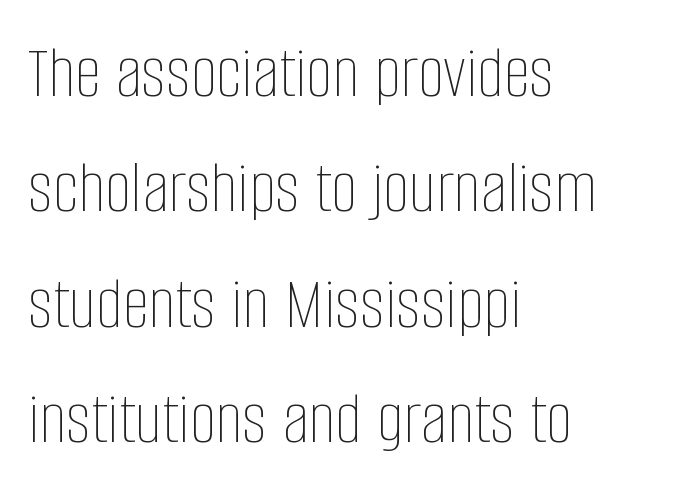
Q: Is the text bold? A: No.
Q: Is the text italic (slanted)? A: No, it is upright.
Q: Is the text underlined? A: No.
Q: How is the paragraph aligned? A: Left-aligned.
Q: Is the spacing between letters normal or unusually wide? A: Normal.
Q: Is the spacing between lines tight, normal or loose? A: Normal.
Q: Width (condensed, normal, or wide)? A: Condensed.
Q: Stroke contrast? A: Low.
Q: x-height? A: Large.
Q: Monospaced? A: No.
